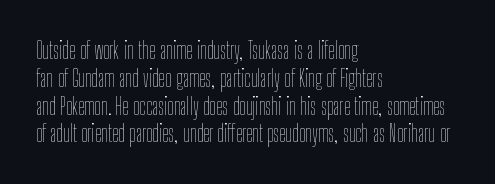
Q: Is the text bold? A: No.
Q: Is the text italic (slanted)? A: No, it is upright.
Q: Is the text underlined? A: No.
Q: How is the paragraph aligned? A: Left-aligned.
Q: Is the spacing between letters normal or unusually wide? A: Normal.
